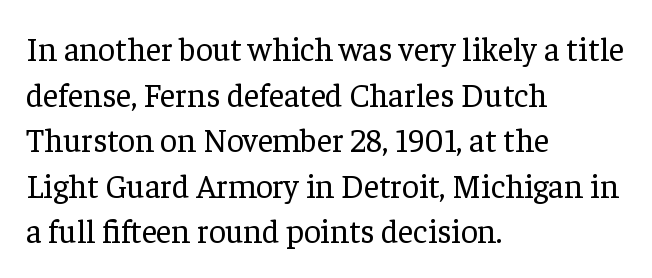
Q: Is the text bold? A: No.
Q: Is the text italic (slanted)? A: No, it is upright.
Q: Is the typeface a serif or a sans-serif typeface? A: Serif.
Q: Is the text underlined? A: No.
Q: How is the paragraph aligned? A: Left-aligned.
Q: Is the spacing between letters normal or unusually wide? A: Normal.
Q: Is the spacing between lines tight, normal or loose? A: Normal.
Q: Width (condensed, normal, or wide)? A: Normal.
Q: Stroke contrast? A: Low.
Q: x-height? A: Medium.
Q: Monospaced? A: No.
